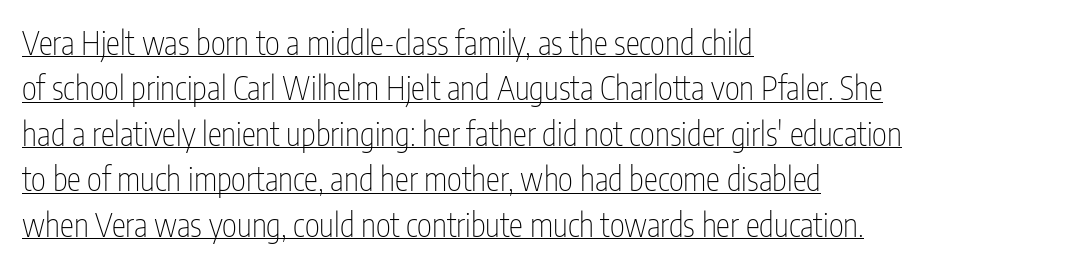
{"serif": "no", "italic": "no", "bold": "no", "weight": "thin", "width": "condensed", "stroke_contrast": "low", "x_height": "medium", "monospaced": "no", "underline": "yes", "align": "left", "line_spacing": "normal", "line_spacing_ratio": 1.42, "letter_spacing": "normal", "letter_spacing_em": 0.0, "glyph_px": 32}
